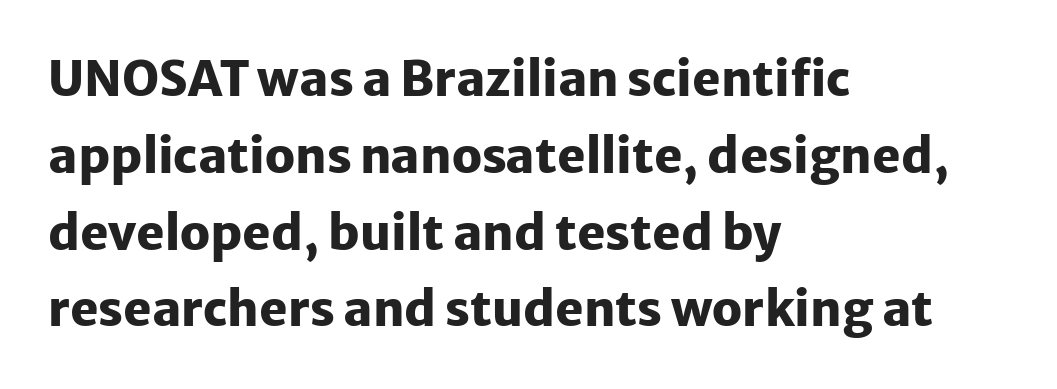
The passage shown has conventional tracking throughout. Is there any slant? The stems are plumb. The passage is arranged the way most books set body copy — flush left. Lines of text with bare space underneath. Note the varied advance widths — an 'i' is clearly narrower than an 'm'. These lines are composed in type without serifs.
